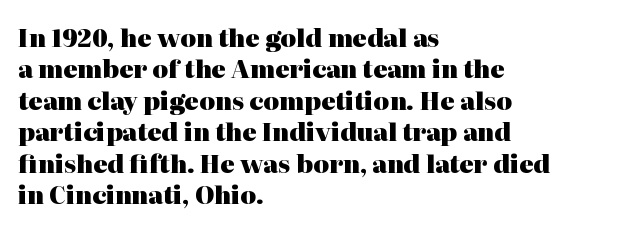
Caption: standard tracking, unaltered. In CSS terms this would be text-align: left. Unlike italic type, these characters show no tilt at all. A dark, heavy texture on the line: the type is bold.
